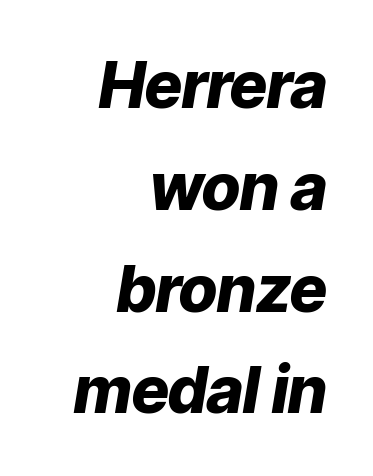
{"italic": "yes", "lean": "right", "slant_degrees": 9, "bold": "yes", "weight": "heavy", "width": "normal", "stroke_contrast": "low", "x_height": "medium", "monospaced": "no", "underline": "no", "align": "right", "line_spacing": "normal", "line_spacing_ratio": 1.59, "letter_spacing": "normal", "letter_spacing_em": 0.0, "glyph_px": 64}
